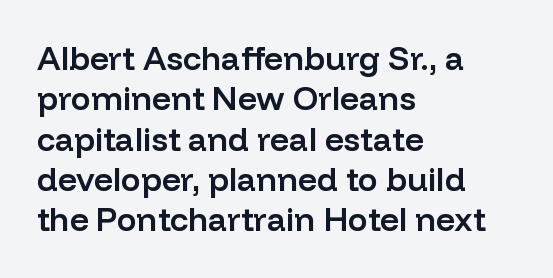
{"serif": "no", "italic": "no", "bold": "semi", "weight": "semibold", "width": "normal", "stroke_contrast": "low", "x_height": "medium", "monospaced": "no", "underline": "no", "align": "left", "line_spacing_ratio": 1.22, "letter_spacing": "normal", "letter_spacing_em": 0.0, "glyph_px": 33}
